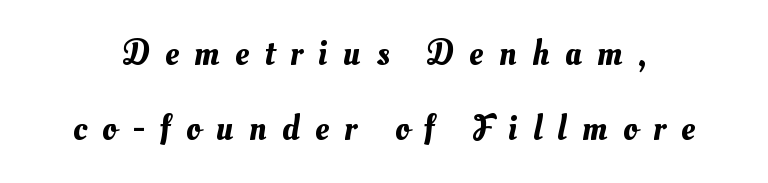
Here the glyphs are tracked loosely, breaking word shapes into spaced letters. What's the leading like? Stretched, with rows far apart. Glance below the letters and you will spot only blank space. Looks like regular typesetting: each glyph gets only the width it needs.
